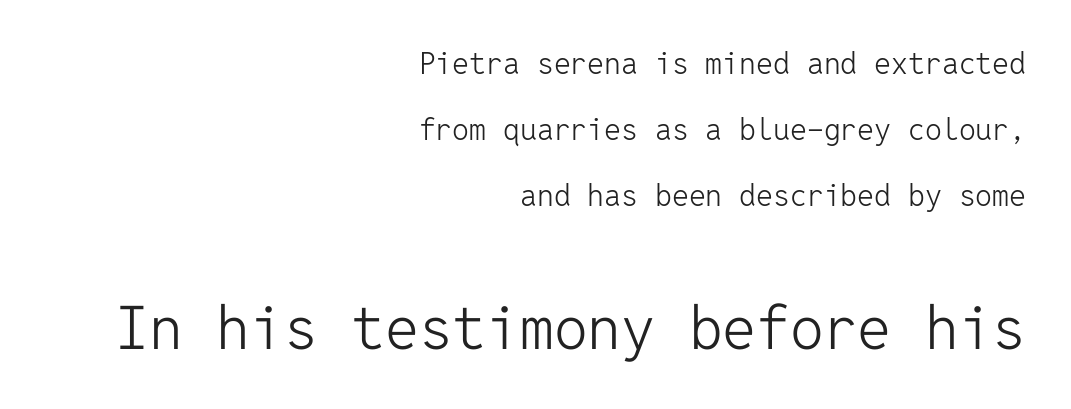
The face used here is monospaced, like something from a code editor. The typesetter chose a ragged-left arrangement here. Nope, no serifs anywhere on these letters. The lettering holds an erect, upright posture throughout. Compared with a typical body face, this is equally light or lighter still. Does the leading feel generous? Absolutely, it's lavish.
